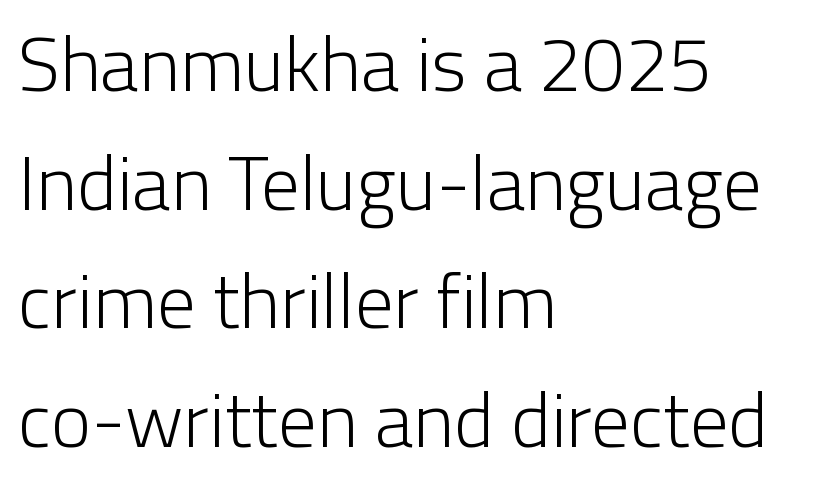
The image shows 77 px light sans-serif type, upright; set left-aligned, normal line spacing (1.54x), normal letter spacing, not underlined; low stroke contrast and a medium x-height.
